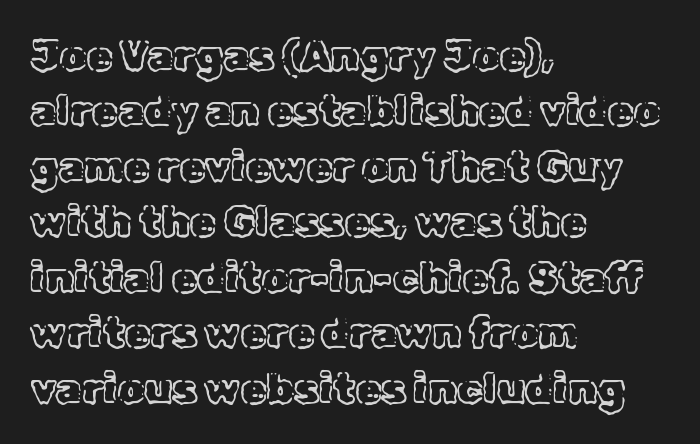
Compared with typical paragraphs, the rows here are spaced about the same. The paragraph shown leans on its left margin. The gaps between neighbouring characters are ordinary and unremarkable. Anything drawn beneath the words? Only blank space.
